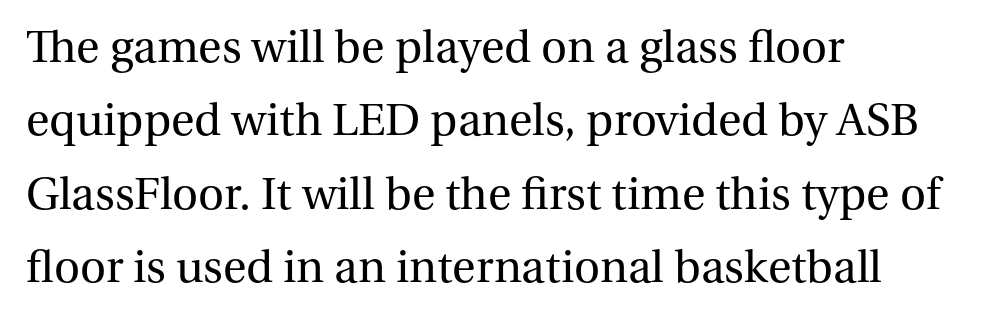
Q: Is the text bold? A: No.
Q: Is the text italic (slanted)? A: No, it is upright.
Q: Is the typeface a serif or a sans-serif typeface? A: Serif.
Q: Is the text underlined? A: No.
Q: How is the paragraph aligned? A: Left-aligned.
Q: Is the spacing between letters normal or unusually wide? A: Normal.
Q: Is the spacing between lines tight, normal or loose? A: Normal.
Q: Width (condensed, normal, or wide)? A: Normal.
Q: Stroke contrast? A: Medium.
Q: x-height? A: Medium.
Q: Monospaced? A: No.
